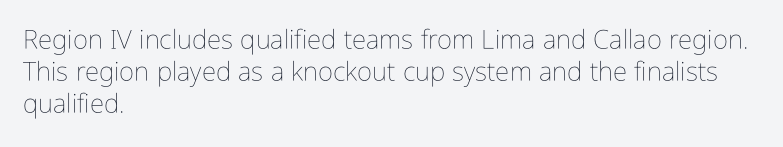
The image shows 26 px text type, upright; set left-aligned, line spacing 1.24x, normal letter spacing, not underlined.
